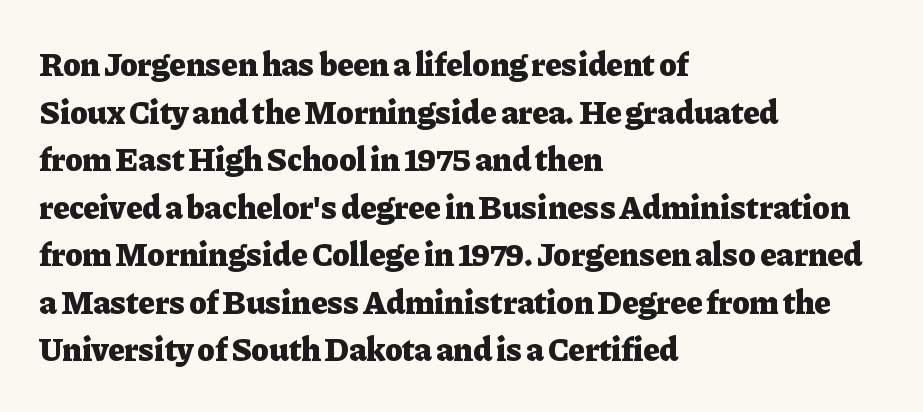
Q: Is the text bold? A: Yes.
Q: Is the text italic (slanted)? A: No, it is upright.
Q: Is the typeface a serif or a sans-serif typeface? A: Serif.
Q: Is the text underlined? A: No.
Q: How is the paragraph aligned? A: Left-aligned.
Q: Is the spacing between letters normal or unusually wide? A: Normal.
Q: Is the spacing between lines tight, normal or loose? A: Normal.
Q: Width (condensed, normal, or wide)? A: Normal.
Q: Stroke contrast? A: Low.
Q: x-height? A: Medium.
Q: Monospaced? A: No.
